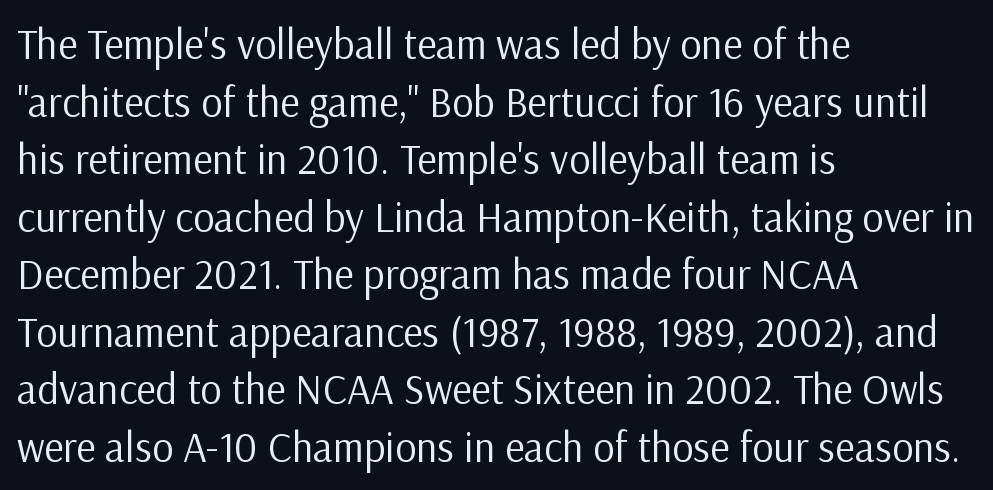
{"serif": "no", "italic": "no", "bold": "no", "weight": "regular", "width": "normal", "stroke_contrast": "low", "x_height": "medium", "monospaced": "no", "underline": "no", "align": "left", "line_spacing": "normal", "line_spacing_ratio": 1.37, "letter_spacing": "normal", "letter_spacing_em": 0.0, "glyph_px": 42}
